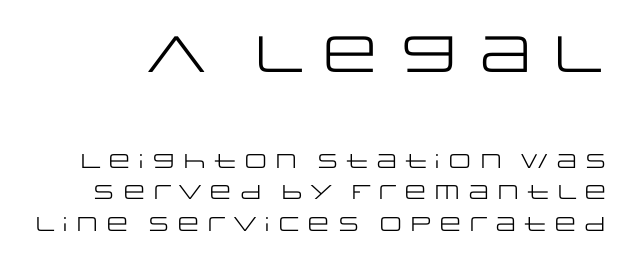
Q: Is the text bold? A: No.
Q: Is the text italic (slanted)? A: No, it is upright.
Q: Is the typeface a serif or a sans-serif typeface? A: Sans-serif.
Q: Is the text underlined? A: No.
Q: Is the spacing between letters normal or unusually wide? A: Normal.
Q: Is the spacing between lines tight, normal or loose? A: Normal.
Q: Which block of text is set in a larger size, the first (top) or the second (bottom)? A: The first (top) one.
Q: Width (condensed, normal, or wide)? A: Wide.
Q: Stroke contrast? A: Low.
Q: x-height? A: Large.
Q: Monospaced? A: No.
